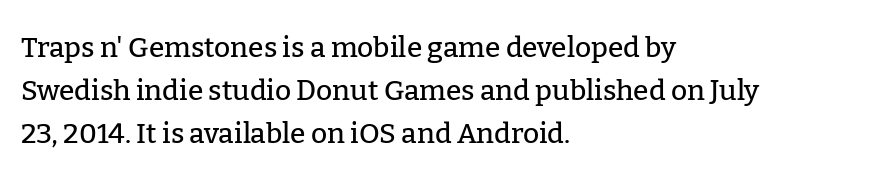
This is roman type, the default non-slanted kind. Compared with typical body copy, the letter spacing here is the same. Horizontal bands of white between lines are of average thickness. The designer went with a serif here, giving each stem small feet. A bare baseline throughout the passage.
